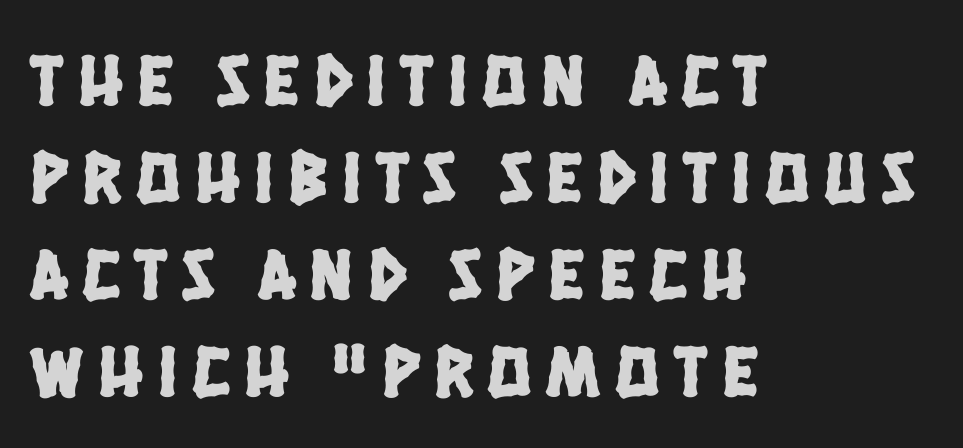
Q: Is the typeface a serif or a sans-serif typeface? A: Sans-serif.
Q: Is the text underlined? A: No.
Q: How is the paragraph aligned? A: Left-aligned.
Q: Is the spacing between letters normal or unusually wide? A: Unusually wide.
Q: Is the spacing between lines tight, normal or loose? A: Normal.
Q: Width (condensed, normal, or wide)? A: Condensed.
Q: Stroke contrast? A: Low.
Q: x-height? A: Large.
Q: Monospaced? A: No.
